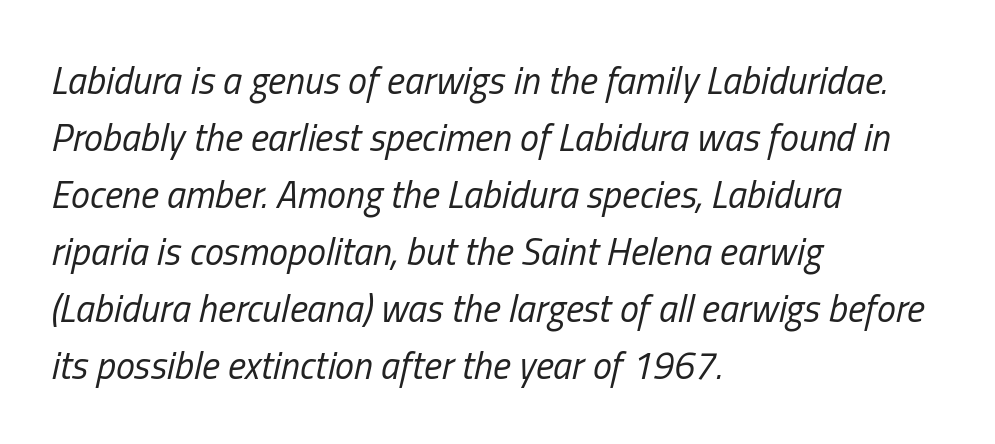
The image shows 38 px regular-weight, condensed type, italic (leaning right); set left-aligned, normal line spacing (1.5x), normal letter spacing, not underlined; low stroke contrast and a medium x-height.
